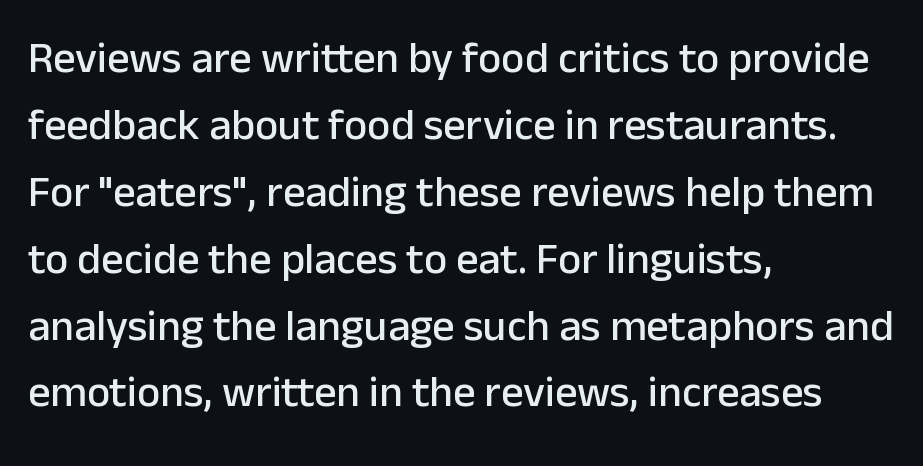
I'd call this a sans setting — the letters go barefoot. The passage shown stacks its lines at a standard gap. Spacing between characters is what you'd get straight out of the box. This is the regular roman posture of the typeface. The rendering uses natural spacing where letterforms have individual widths.
